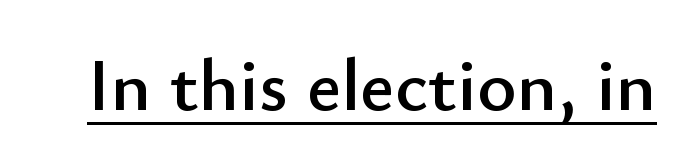
The image shows 75 px sans-serif type, upright; set normal letter spacing, underlined; low stroke contrast and a small x-height.
